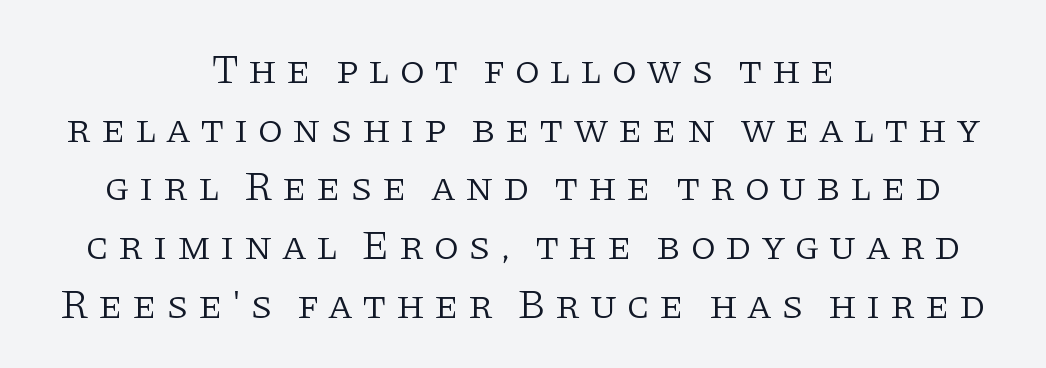
Whoever set this chose a conventional vertical rhythm. Do the characters align in a grid? No, the font is proportional. Visually the block forms a symmetrical silhouette, jagged on both flanks. It's the straight-up-and-down kind of type.
